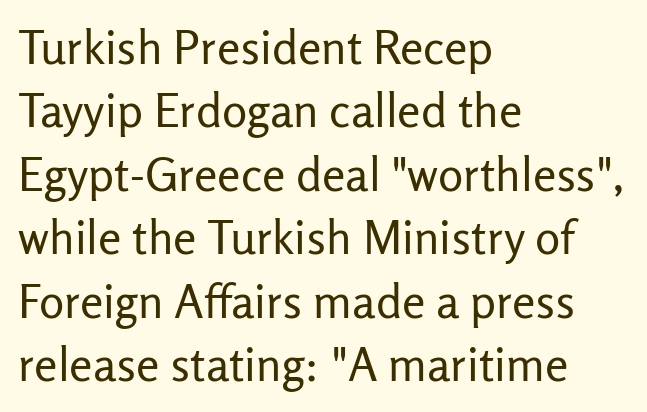
Any mark beneath the type? The region is blank. All the whitespace from short lines collects on the right. The rendering keeps characters at their native spacing. In terms of leading, this rendering sits right in the middle. Letterform terminals end flat and unadorned throughout the passage.
